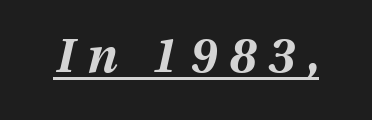
{"italic": "yes", "lean": "right", "slant_degrees": 13, "bold": "yes", "weight": "bold", "width": "normal", "stroke_contrast": "medium", "x_height": "medium", "monospaced": "no", "underline": "yes", "letter_spacing": "wide", "letter_spacing_em": 0.25, "glyph_px": 48}
